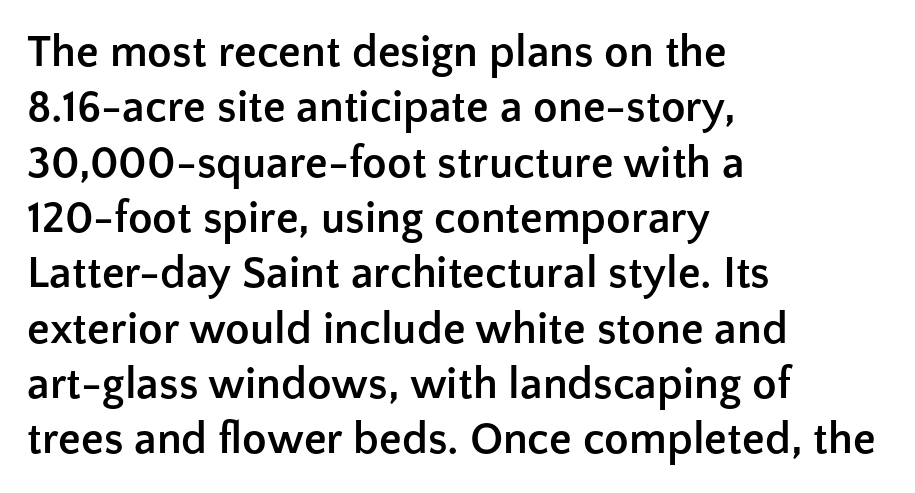
Q: Is the text bold? A: Yes.
Q: Is the text italic (slanted)? A: No, it is upright.
Q: Is the typeface a serif or a sans-serif typeface? A: Sans-serif.
Q: Is the text underlined? A: No.
Q: How is the paragraph aligned? A: Left-aligned.
Q: Is the spacing between letters normal or unusually wide? A: Normal.
Q: Width (condensed, normal, or wide)? A: Normal.
Q: Stroke contrast? A: Low.
Q: x-height? A: Medium.
Q: Monospaced? A: No.
